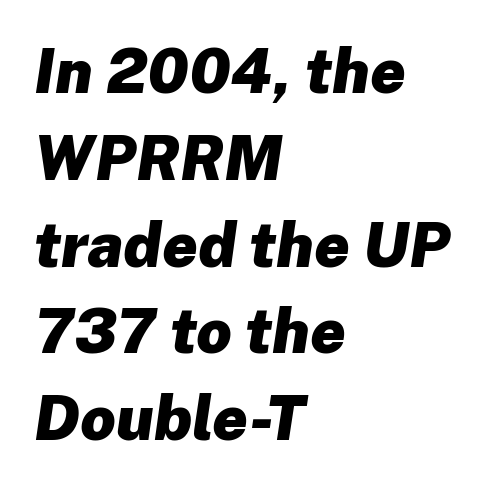
Q: Is the text bold? A: Yes.
Q: Is the text italic (slanted)? A: Yes, it leans right by about 8 degrees.
Q: Is the text underlined? A: No.
Q: How is the paragraph aligned? A: Left-aligned.
Q: Is the spacing between letters normal or unusually wide? A: Normal.
Q: Is the spacing between lines tight, normal or loose? A: Normal.
Q: Width (condensed, normal, or wide)? A: Normal.
Q: Stroke contrast? A: Low.
Q: x-height? A: Medium.
Q: Monospaced? A: No.
